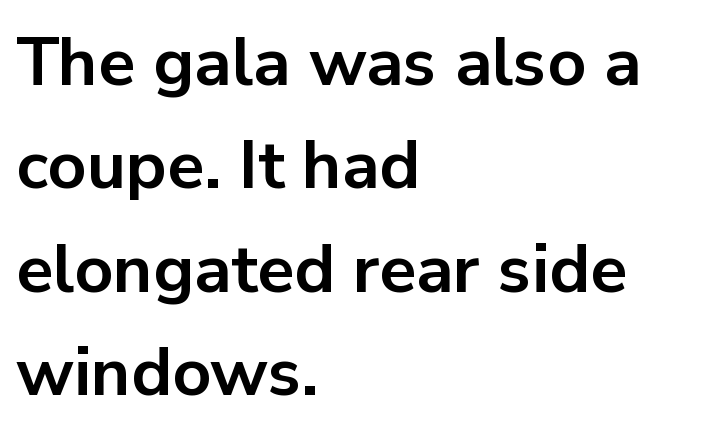
The image shows 68 px bold sans-serif type, upright; set left-aligned, normal line spacing (1.52x), normal letter spacing, not underlined; low stroke contrast and a medium x-height.
